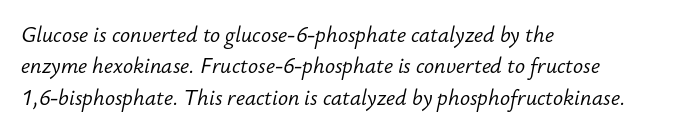
{"italic": "yes", "lean": "right", "slant_degrees": 12, "bold": "no", "underline": "no", "align": "left", "line_spacing": "normal", "line_spacing_ratio": 1.49, "letter_spacing": "normal", "letter_spacing_em": 0.0, "glyph_px": 21}
